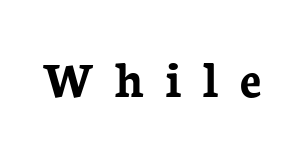
The image shows 53 px semibold serif type, upright; set unusually wide letter spacing (+0.38 em), not underlined; low stroke contrast and a medium x-height.
